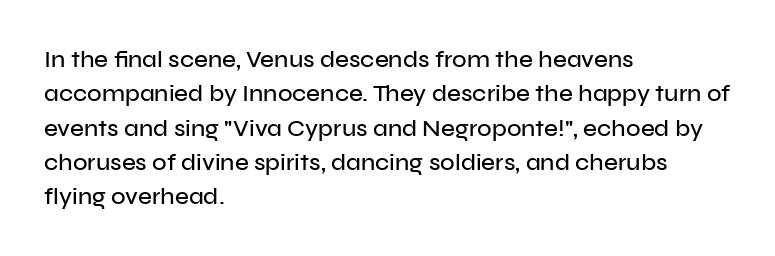
The rows are spaced the way most documents space them. Italic: no, the glyphs are upright roman. Reading down the block, your eye returns to a fixed left position each line. The words here are not underlined. Nothing unusual about the tracking: characters are spaced as the font intends.
